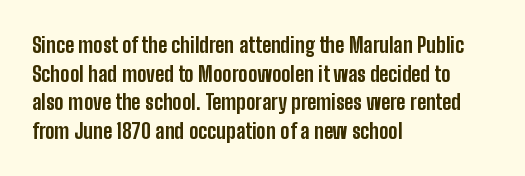
Q: Is the text bold? A: Yes.
Q: Is the text italic (slanted)? A: No, it is upright.
Q: Is the text underlined? A: No.
Q: How is the paragraph aligned? A: Left-aligned.
Q: Is the spacing between letters normal or unusually wide? A: Normal.
Q: Is the spacing between lines tight, normal or loose? A: Normal.
